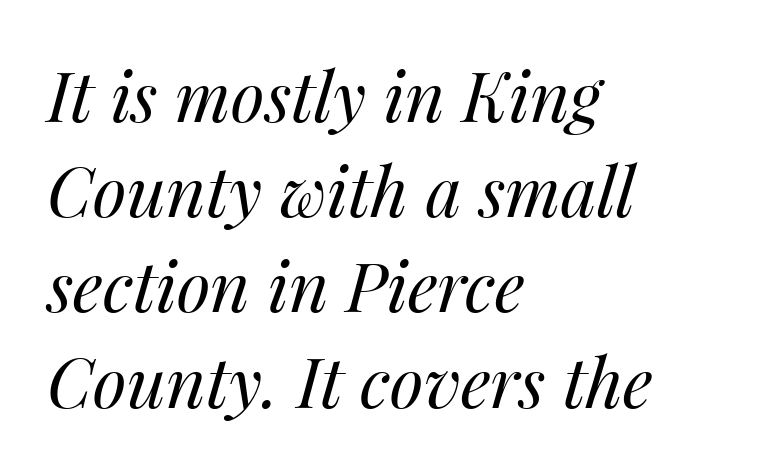
The image shows 69 px regular-weight type, italic (leaning right); set left-aligned, normal line spacing (1.38x), normal letter spacing, not underlined; medium stroke contrast and a medium x-height.
